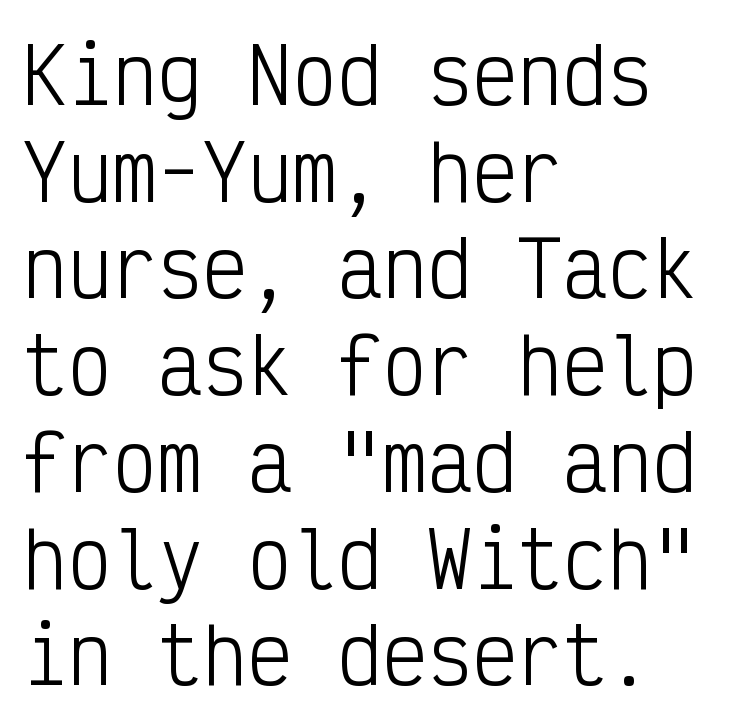
This sample is left-justified, so line endings fall wherever the words run out. Each letter, wide or thin by design, is forced into the same width here. This is sans-serif lettering, the kind often seen on screens and signage. Notice how the stems are strictly vertical — no italics here. Honestly, the letter spacing is just normal — you wouldn't notice it. The rows are spaced the way most documents space them.
